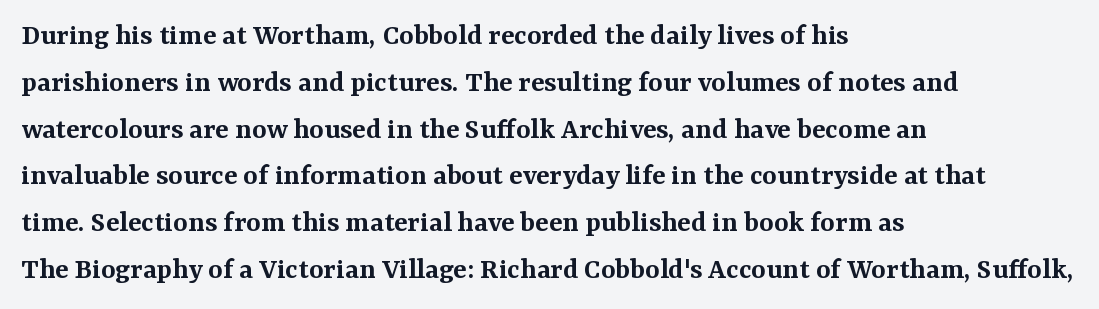
The image shows 31 px semibold serif type, upright; set left-aligned, normal line spacing (1.51x), normal letter spacing, not underlined; medium stroke contrast and a medium x-height.
